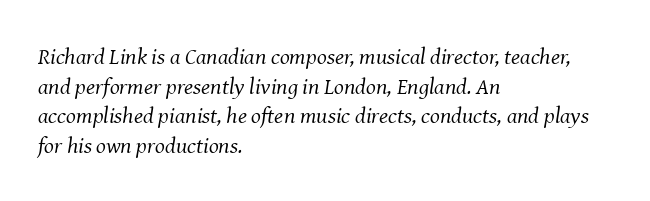
{"italic": "yes", "lean": "right", "slant_degrees": 8, "bold": "no", "underline": "no", "align": "left", "line_spacing": "normal", "line_spacing_ratio": 1.29, "letter_spacing": "normal", "letter_spacing_em": 0.0, "glyph_px": 23}
